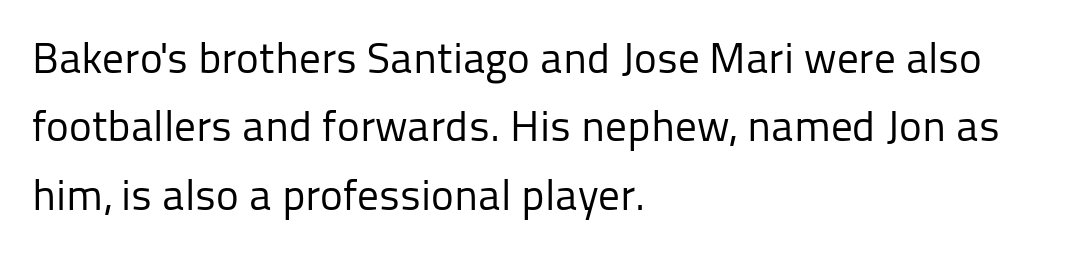
The image shows 43 px regular-weight sans-serif type, upright; set left-aligned, normal line spacing (1.59x), normal letter spacing, not underlined; low stroke contrast and a medium x-height.
